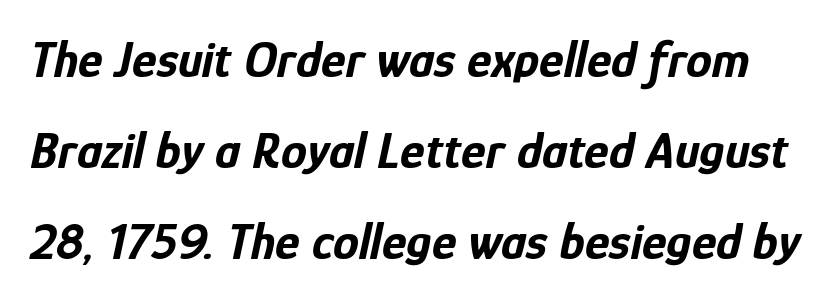
The image shows 52 px bold, condensed type, italic (leaning right); set line spacing 1.75x, normal letter spacing, not underlined; low stroke contrast and a medium x-height.
